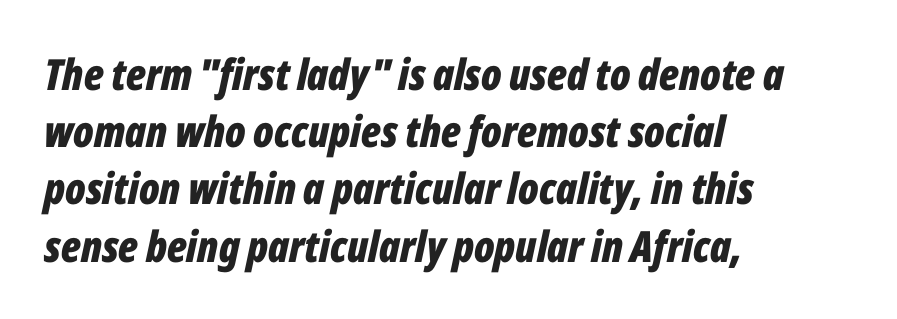
Q: Is the text bold? A: Yes.
Q: Is the text italic (slanted)? A: Yes, it leans right by about 12 degrees.
Q: Is the text underlined? A: No.
Q: How is the paragraph aligned? A: Left-aligned.
Q: Is the spacing between letters normal or unusually wide? A: Normal.
Q: Is the spacing between lines tight, normal or loose? A: Normal.
Q: Width (condensed, normal, or wide)? A: Condensed.
Q: Stroke contrast? A: Low.
Q: x-height? A: Medium.
Q: Monospaced? A: No.
